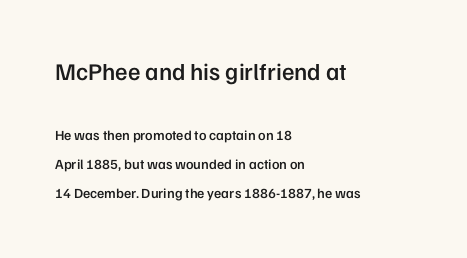
Q: Is the text bold? A: Semi-bold.
Q: Is the text italic (slanted)? A: No, it is upright.
Q: Is the text underlined? A: No.
Q: How is the paragraph aligned? A: Left-aligned.
Q: Is the spacing between letters normal or unusually wide? A: Normal.
Q: Is the spacing between lines tight, normal or loose? A: Loose.
Q: Which block of text is set in a larger size, the first (top) or the second (bottom)? A: The first (top) one.
